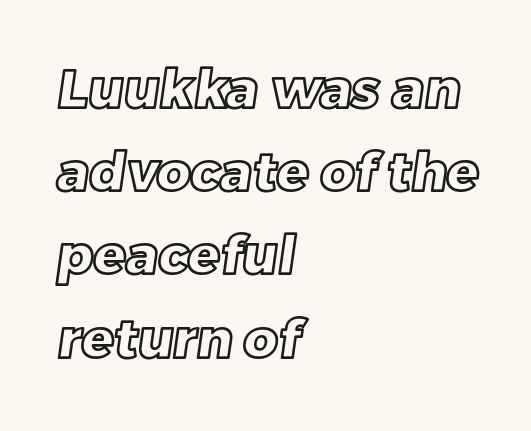
Q: Is the text underlined? A: No.
Q: How is the paragraph aligned? A: Left-aligned.
Q: Is the spacing between letters normal or unusually wide? A: Normal.
Q: Is the spacing between lines tight, normal or loose? A: Normal.
Q: Width (condensed, normal, or wide)? A: Normal.
Q: x-height? A: Large.
Q: Monospaced? A: No.
